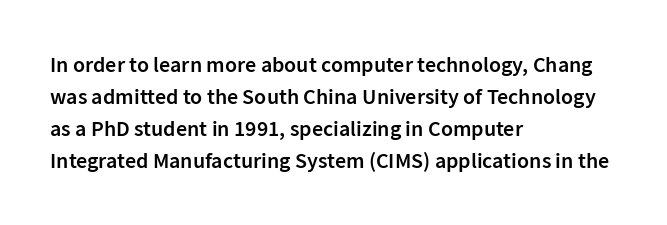
{"italic": "no", "bold": "semi", "underline": "no", "align": "left", "line_spacing": "normal", "line_spacing_ratio": 1.46, "letter_spacing": "normal", "letter_spacing_em": 0.0, "glyph_px": 22}
